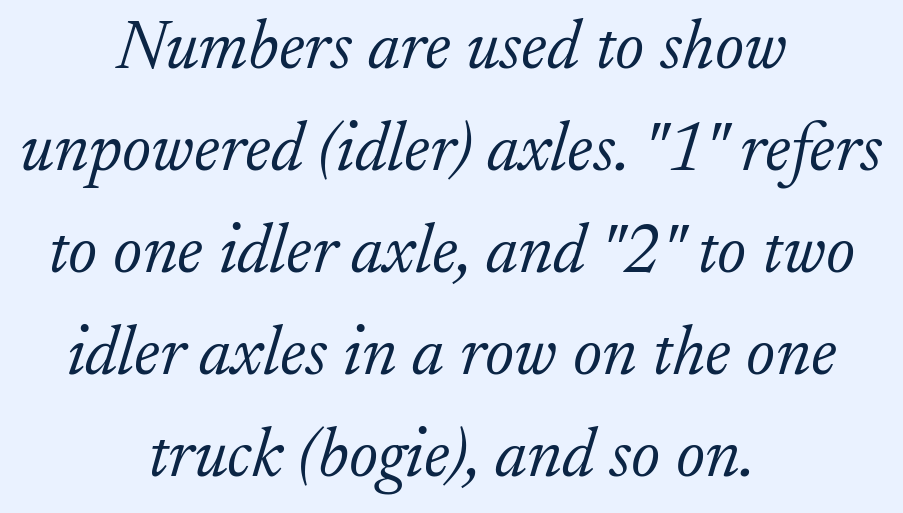
The image shows 69 px light serif type, italic (leaning right); set centered, normal line spacing (1.48x), normal letter spacing, not underlined; low stroke contrast and a small x-height.
